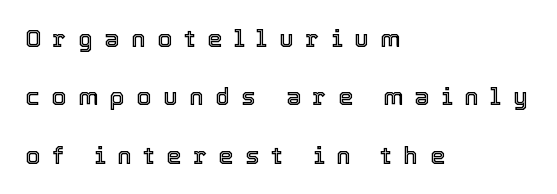
{"italic": "no", "underline": "no", "align": "left", "line_spacing": "loose", "line_spacing_ratio": 2.43, "letter_spacing": "wide", "letter_spacing_em": 0.49, "glyph_px": 24}
